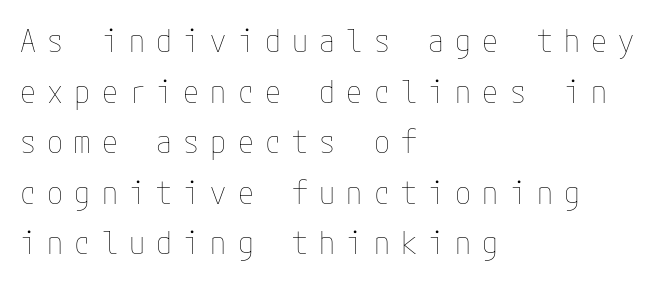
Designer's note — italics off, roman on. Does the leading feel generous? No, just average. Which margin do the lines hug? The left one — the right edge is uneven. The specimen omits any rule beneath the text block's lines. Heaviness? Minimal to ordinary, like unemphasized prose. Display-style spreading of the glyphs; the letterfit is very open.
